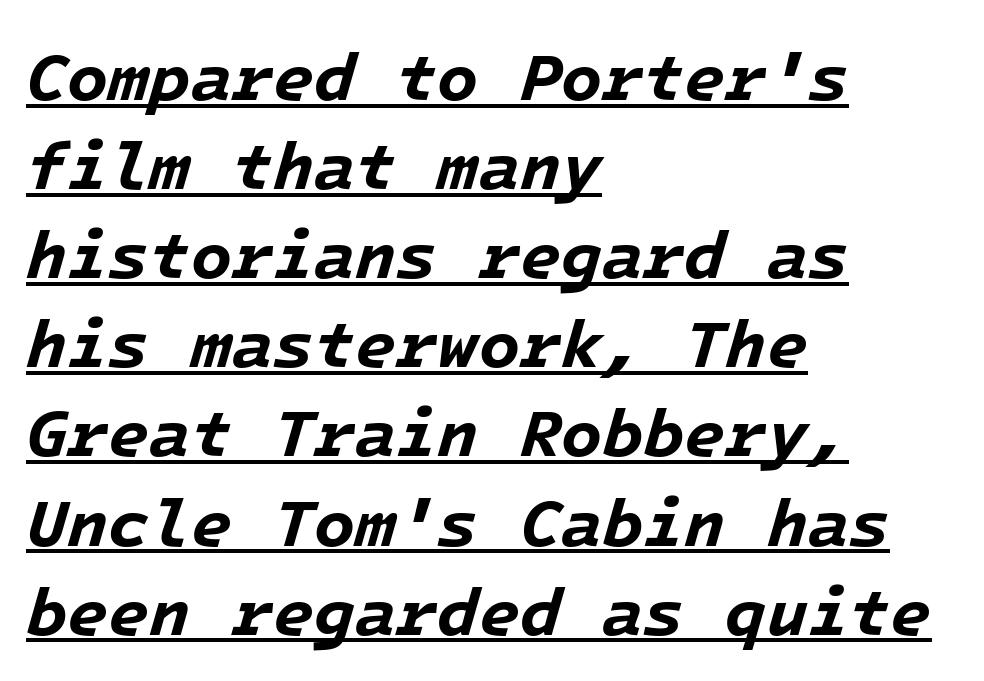
The image shows 67 px bold type, italic (leaning right), monospaced; set left-aligned, normal line spacing (1.33x), normal letter spacing, underlined; low stroke contrast and a medium x-height.
